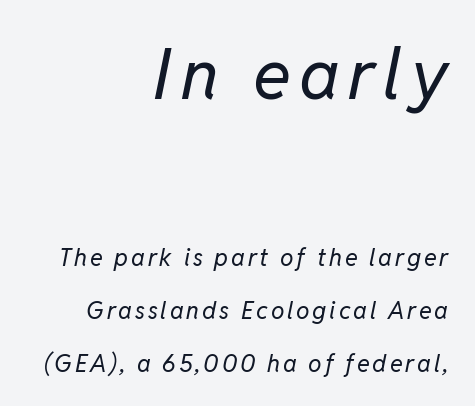
Observe the lean: these are italic letterforms. Two sizes are in play, and the larger belongs to the first block. The face looks like a standard text weight, possibly lighter. Teacher's note: observe the even right margin — that is flush-right alignment.
